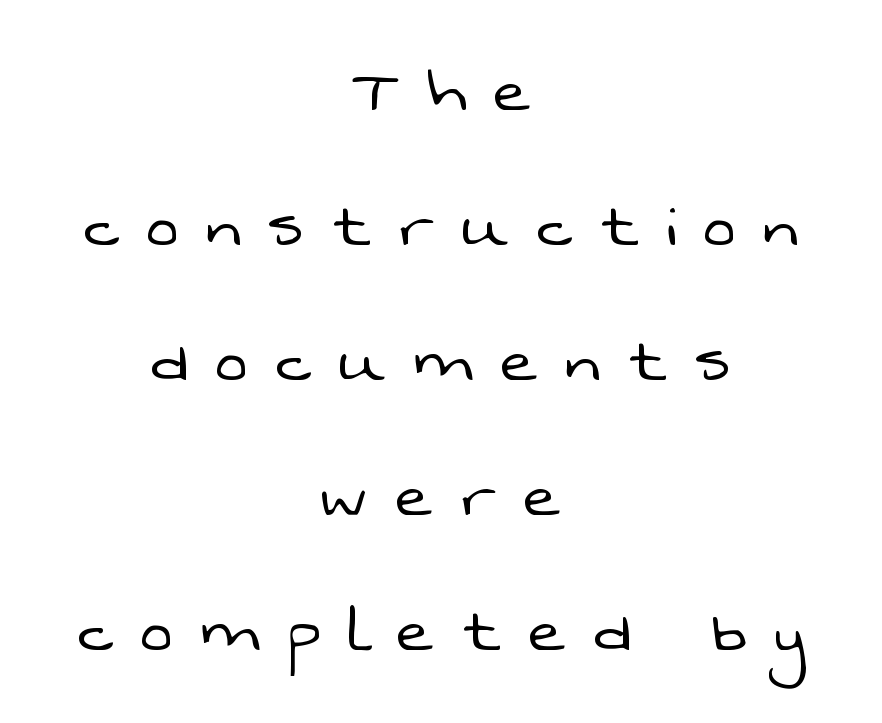
Weight: not bold — regular or lighter. Letters rest on an invisible, unmarked baseline. Note the varied advance widths — an 'i' is clearly narrower than an 'm'. Notice how the passage keeps no hard edge, just a central spine.
